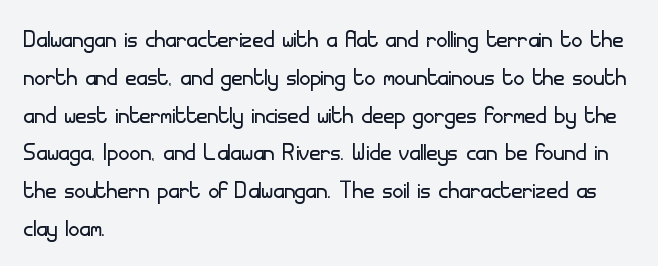
The image shows 30 px light sans-serif type, upright; set left-aligned, normal line spacing (1.26x), normal letter spacing, not underlined; low stroke contrast and a small x-height.
